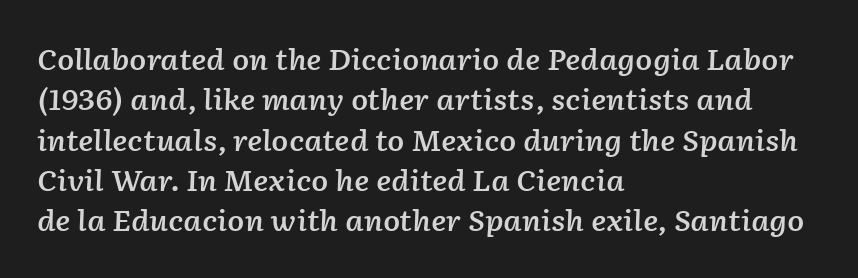
Q: Is the text bold? A: Semi-bold.
Q: Is the text italic (slanted)? A: Yes, it leans right by about 2 degrees.
Q: Is the text underlined? A: No.
Q: How is the paragraph aligned? A: Left-aligned.
Q: Is the spacing between letters normal or unusually wide? A: Normal.
Q: Is the spacing between lines tight, normal or loose? A: Normal.
Q: Width (condensed, normal, or wide)? A: Normal.
Q: Stroke contrast? A: Low.
Q: x-height? A: Medium.
Q: Monospaced? A: No.
